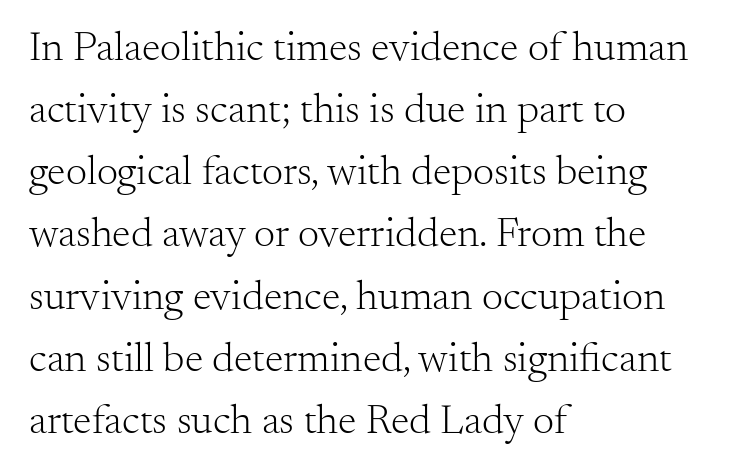
{"serif": "yes", "italic": "no", "bold": "no", "weight": "light", "width": "normal", "stroke_contrast": "medium", "x_height": "small", "monospaced": "no", "underline": "no", "align": "left", "line_spacing": "normal", "line_spacing_ratio": 1.48, "letter_spacing": "normal", "letter_spacing_em": 0.0, "glyph_px": 42}
